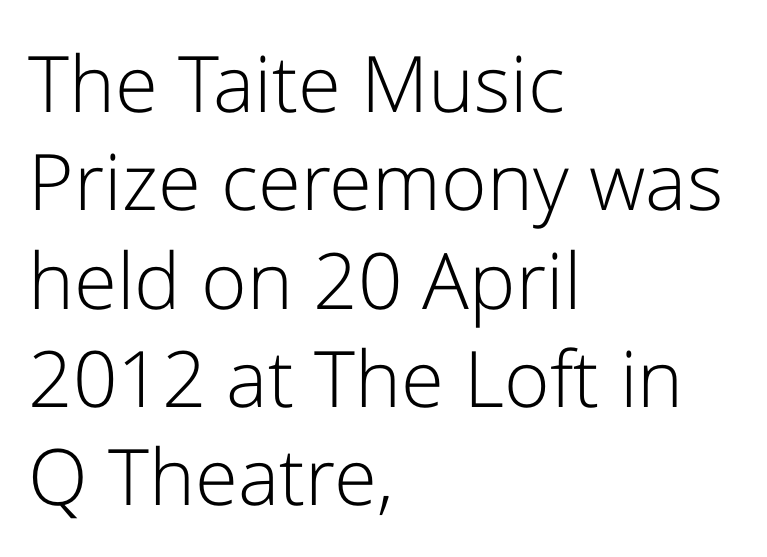
{"serif": "no", "italic": "no", "bold": "no", "weight": "light", "width": "normal", "stroke_contrast": "low", "x_height": "medium", "monospaced": "no", "underline": "no", "align": "left", "line_spacing": "normal", "line_spacing_ratio": 1.26, "letter_spacing": "normal", "letter_spacing_em": 0.0, "glyph_px": 78}
